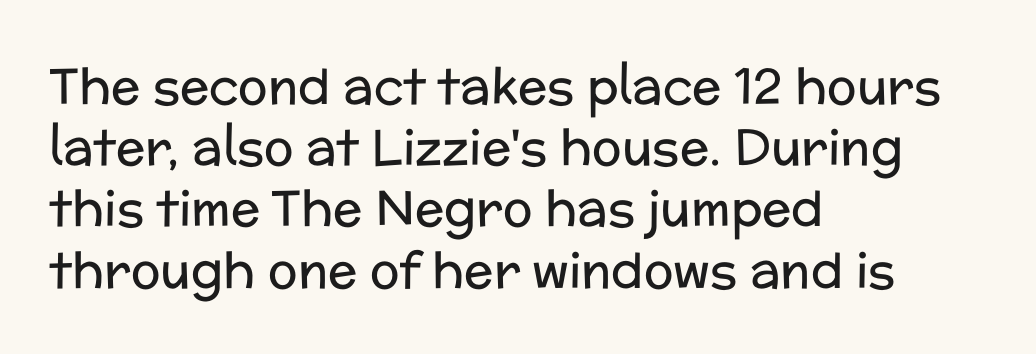
Q: Is the text bold? A: No.
Q: Is the text italic (slanted)? A: No, it is upright.
Q: Is the typeface a serif or a sans-serif typeface? A: Sans-serif.
Q: Is the text underlined? A: No.
Q: How is the paragraph aligned? A: Left-aligned.
Q: Is the spacing between letters normal or unusually wide? A: Normal.
Q: Is the spacing between lines tight, normal or loose? A: Normal.
Q: Width (condensed, normal, or wide)? A: Normal.
Q: Stroke contrast? A: Low.
Q: x-height? A: Medium.
Q: Monospaced? A: No.
